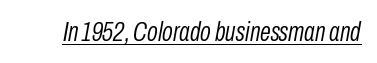
Q: Is the text bold? A: No.
Q: Is the text italic (slanted)? A: Yes, it leans right by about 10 degrees.
Q: Is the text underlined? A: Yes.
Q: Is the spacing between letters normal or unusually wide? A: Normal.
Q: Width (condensed, normal, or wide)? A: Condensed.
Q: Stroke contrast? A: Low.
Q: x-height? A: Medium.
Q: Monospaced? A: No.
